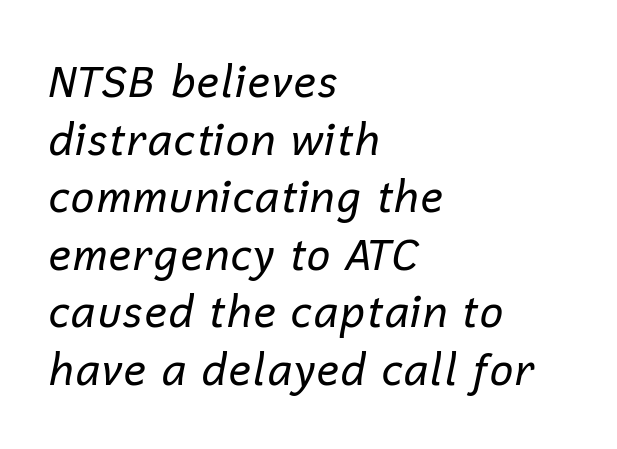
{"italic": "yes", "lean": "right", "slant_degrees": 12, "bold": "no", "weight": "regular", "width": "normal", "stroke_contrast": "low", "x_height": "medium", "monospaced": "no", "underline": "no", "align": "left", "line_spacing": "normal", "line_spacing_ratio": 1.34, "letter_spacing": "normal", "letter_spacing_em": 0.0, "glyph_px": 43}
